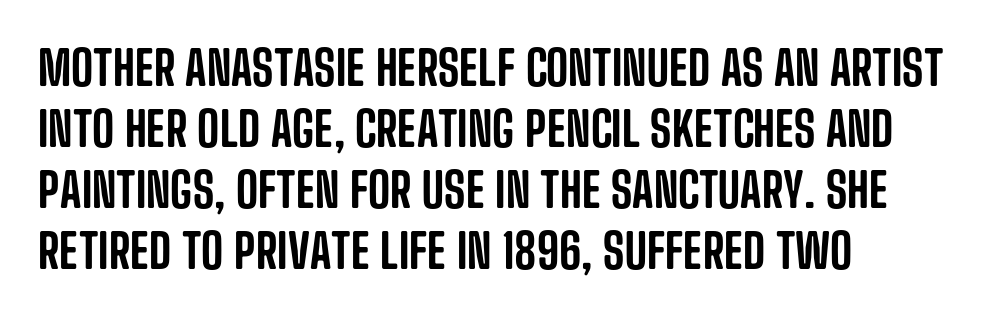
Look at the tracking — it's just the regular setting, nothing added. The space beneath each line is pristine and unruled. Do the letters lean? They stand straight. The vertical gap from one line to the next is medium. The setting favours the left margin, as ordinary paragraphs usually do.
